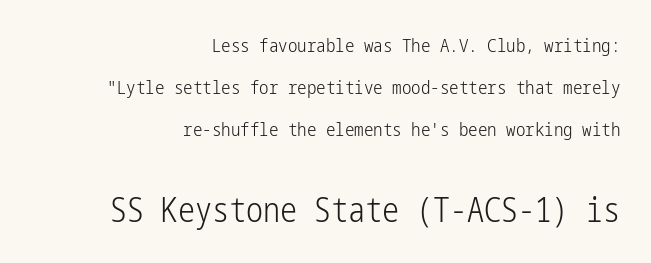
These lines stack with their right ends in a neat column. This rendering employs a face without finishing strokes, i.e., a sans-serif. The block of text is sparse from top to bottom, with ample space between rows. Top chunk: small. Bottom chunk: large. Honestly, the letter spacing is just normal — you wouldn't notice it. Think standard paragraph weight, or any step lighter than that.
